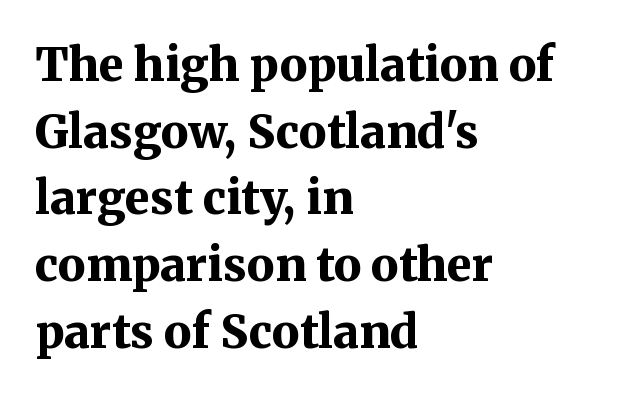
Normally led — the rows are evenly, conventionally spaced. Italic? Not at all — the glyphs are vertical. Does the weight exceed regular? Yes, all the way to bold. Beneath every word, the page is bare.
